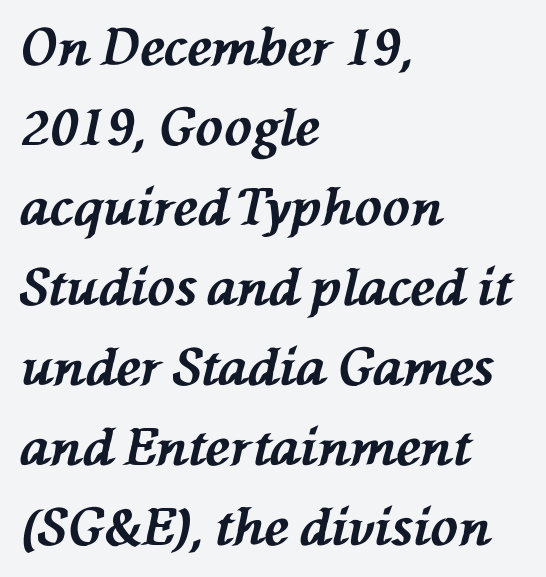
Regular leading. The words here are not underlined. Notice how the passage keeps a crisp vertical edge on the left only. The gaps between neighbouring characters are ordinary and unremarkable. You'd pick this weight for a headline — it's a proper bold.
